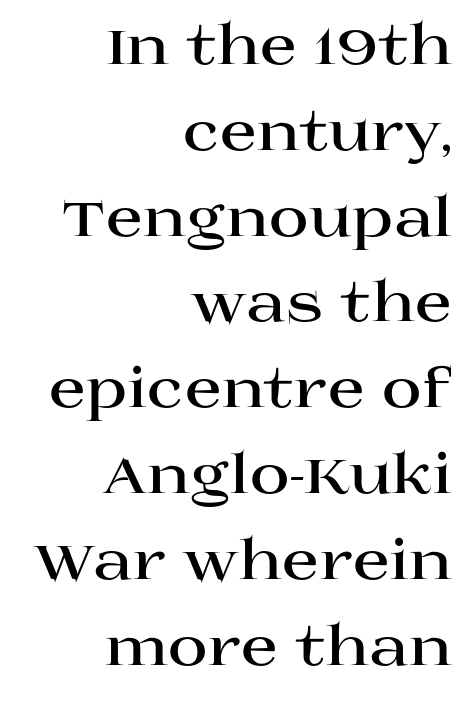
Q: Is the text bold? A: Yes.
Q: Is the text italic (slanted)? A: No, it is upright.
Q: Is the typeface a serif or a sans-serif typeface? A: Serif.
Q: Is the text underlined? A: No.
Q: How is the paragraph aligned? A: Right-aligned.
Q: Is the spacing between letters normal or unusually wide? A: Normal.
Q: Is the spacing between lines tight, normal or loose? A: Normal.
Q: Width (condensed, normal, or wide)? A: Wide.
Q: Stroke contrast? A: High.
Q: x-height? A: Large.
Q: Monospaced? A: No.
